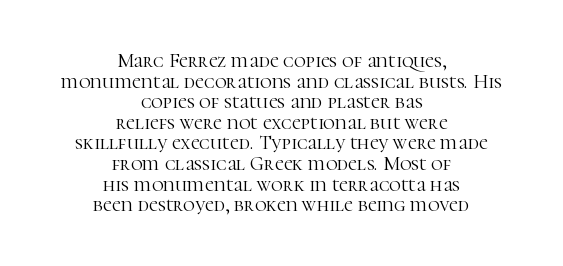
Q: Is the text bold? A: No.
Q: Is the text italic (slanted)? A: No, it is upright.
Q: Is the text underlined? A: No.
Q: How is the paragraph aligned? A: Centered.
Q: Is the spacing between letters normal or unusually wide? A: Normal.
Q: Is the spacing between lines tight, normal or loose? A: Tight.
